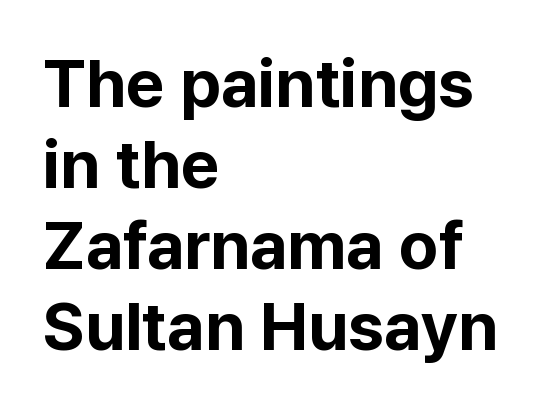
Q: Is the text bold? A: Yes.
Q: Is the text italic (slanted)? A: No, it is upright.
Q: Is the typeface a serif or a sans-serif typeface? A: Sans-serif.
Q: Is the text underlined? A: No.
Q: How is the paragraph aligned? A: Left-aligned.
Q: Is the spacing between letters normal or unusually wide? A: Normal.
Q: Width (condensed, normal, or wide)? A: Normal.
Q: Stroke contrast? A: Low.
Q: x-height? A: Medium.
Q: Monospaced? A: No.
